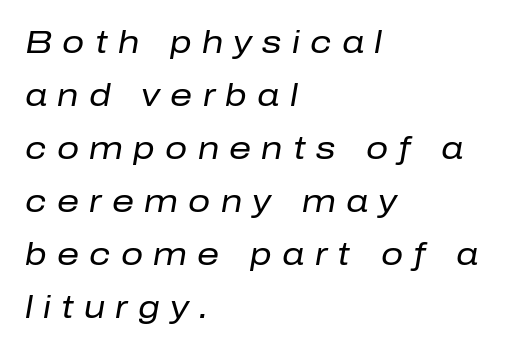
You could only call the tracking loose — the letters float apart. Italic? Definitely — the glyphs are oblique. Unmarked baselines from the first word to the last. The rendering uses natural spacing where letterforms have individual widths.
